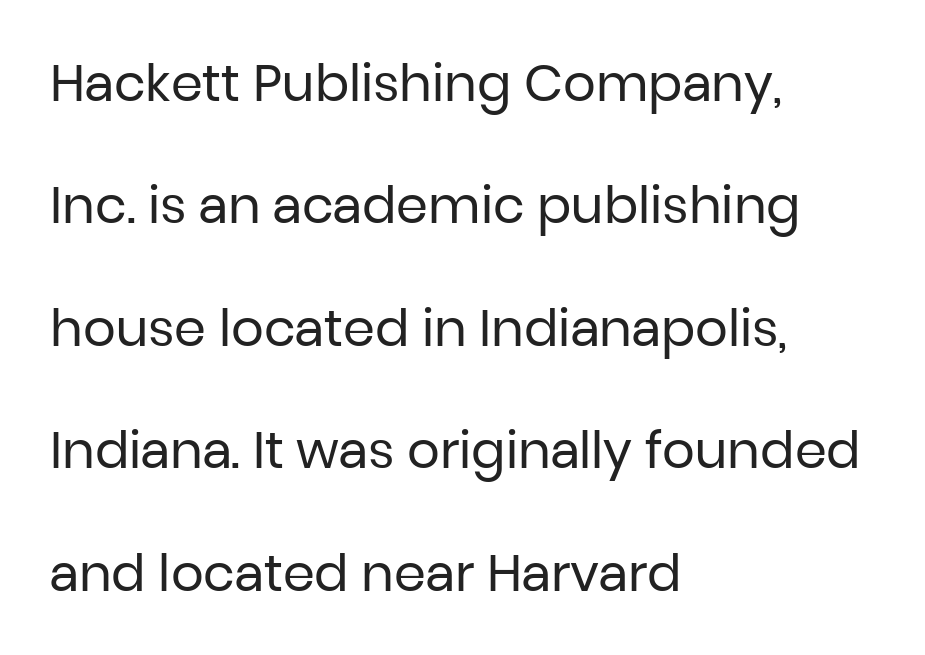
Each new line begins a long way beneath the previous one. Is this a fixed-width face? No — the glyphs have proportional, varying widths. Tracking here is standard; glyphs follow each other at the usual distance. The font is comparable to plain body text, perhaps lighter.
